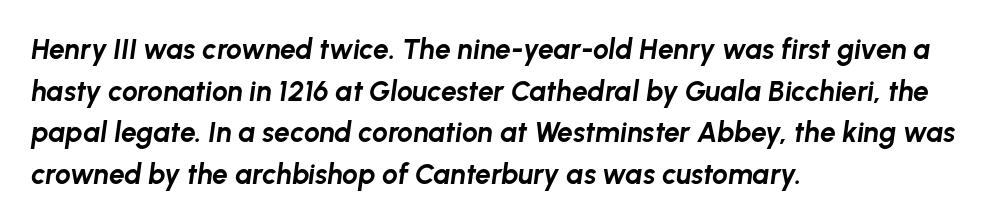
Is there much room between lines? A standard amount, neither cramped nor airy. Standard letterfit; no display-style spreading of the glyphs. How heavy is the stroke? Heavy — this is a bold. The text block is weighted toward the left margin, trailing off unevenly rightward. Character widths vary here, with narrow letters taking less room than wide ones.
